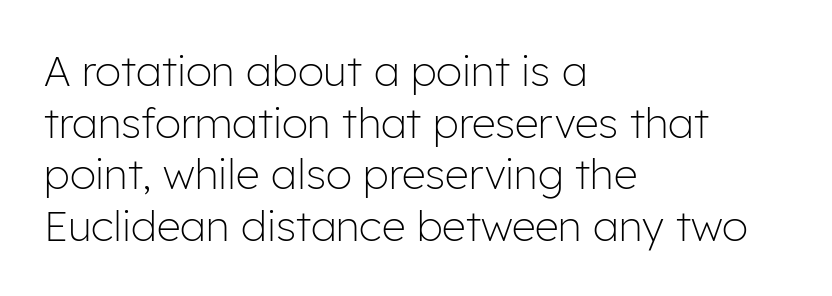
Q: Is the text bold? A: No.
Q: Is the text italic (slanted)? A: No, it is upright.
Q: Is the typeface a serif or a sans-serif typeface? A: Sans-serif.
Q: Is the text underlined? A: No.
Q: How is the paragraph aligned? A: Left-aligned.
Q: Is the spacing between letters normal or unusually wide? A: Normal.
Q: Width (condensed, normal, or wide)? A: Normal.
Q: Stroke contrast? A: Low.
Q: x-height? A: Medium.
Q: Monospaced? A: No.
